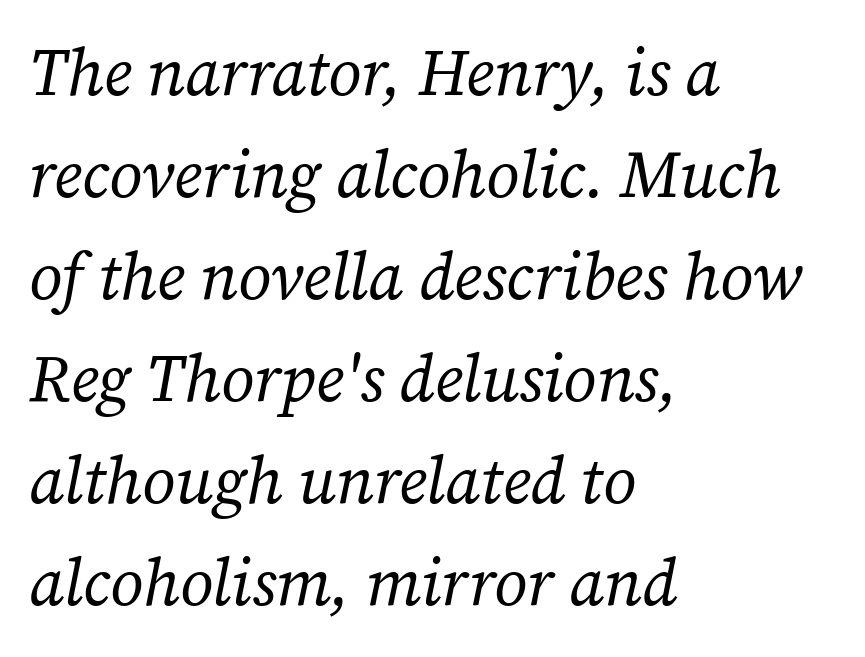
{"serif": "yes", "italic": "yes", "lean": "right", "slant_degrees": 12, "bold": "no", "weight": "regular", "width": "normal", "stroke_contrast": "low", "x_height": "medium", "monospaced": "no", "underline": "no", "align": "left", "line_spacing": "normal", "line_spacing_ratio": 1.57, "letter_spacing": "normal", "letter_spacing_em": 0.0, "glyph_px": 65}
